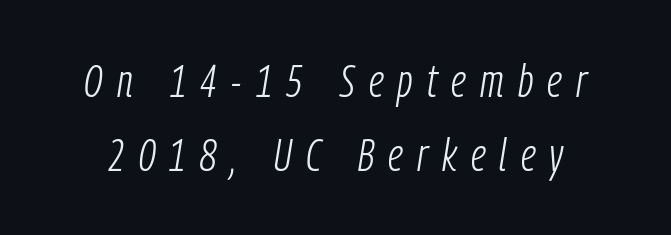
Q: Is the text bold? A: No.
Q: Is the text italic (slanted)? A: Yes, it leans right by about 9 degrees.
Q: Is the text underlined? A: No.
Q: Is the spacing between letters normal or unusually wide? A: Unusually wide.
Q: Is the spacing between lines tight, normal or loose? A: Normal.
Q: Width (condensed, normal, or wide)? A: Condensed.
Q: Stroke contrast? A: Low.
Q: x-height? A: Medium.
Q: Monospaced? A: No.
